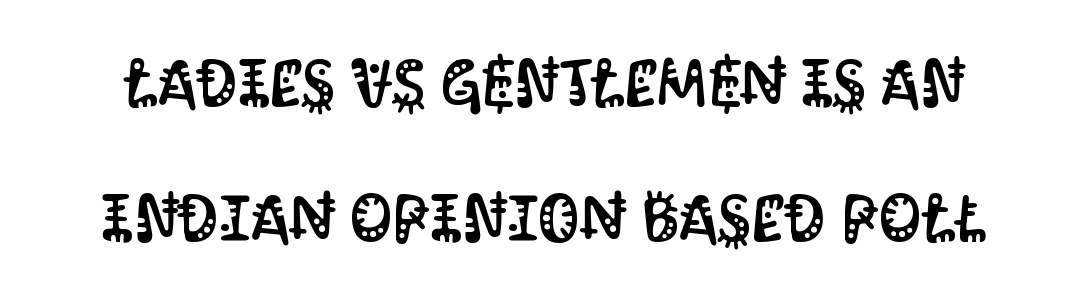
The image shows 67 px condensed sans-serif type, upright; set loose line spacing (2.01x), normal letter spacing, not underlined; medium stroke contrast and a large x-height.
